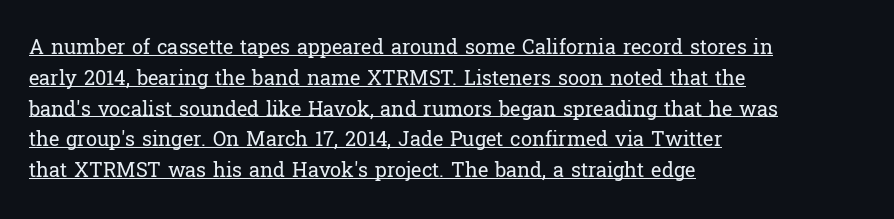
The image shows 20 px text type, upright; set left-aligned, normal line spacing (1.54x), normal letter spacing, underlined.
